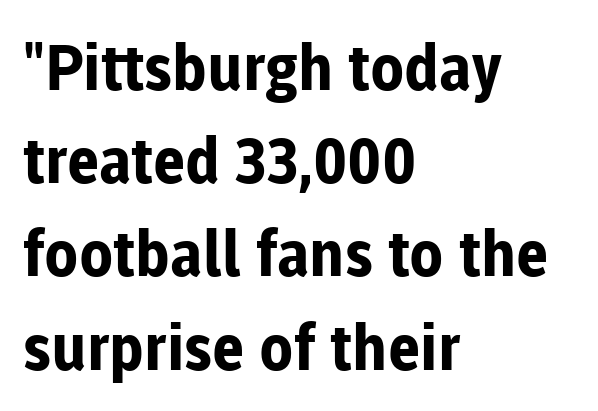
{"serif": "no", "italic": "no", "bold": "yes", "weight": "bold", "width": "normal", "stroke_contrast": "low", "x_height": "medium", "monospaced": "no", "underline": "no", "align": "left", "line_spacing": "normal", "line_spacing_ratio": 1.48, "letter_spacing": "normal", "letter_spacing_em": 0.0, "glyph_px": 63}
